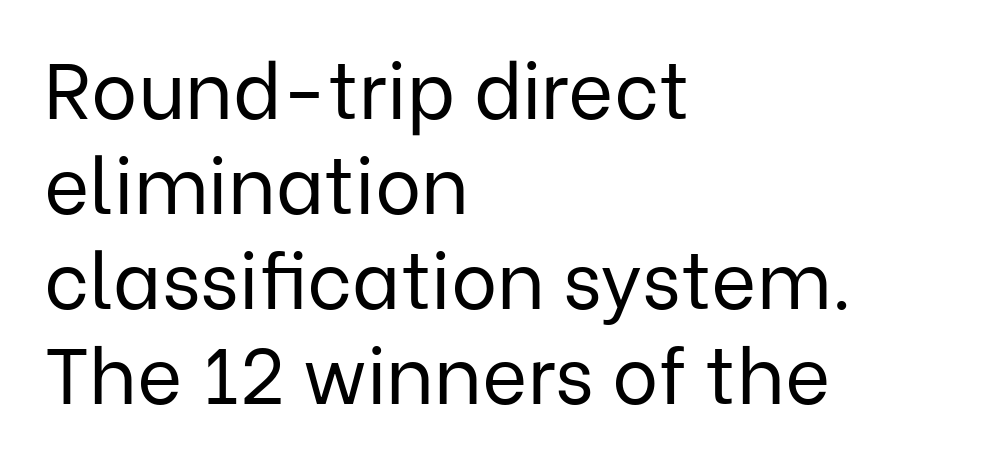
The image shows 78 px regular-weight sans-serif type, upright; set left-aligned, line spacing 1.22x, normal letter spacing, not underlined; low stroke contrast and a medium x-height.
